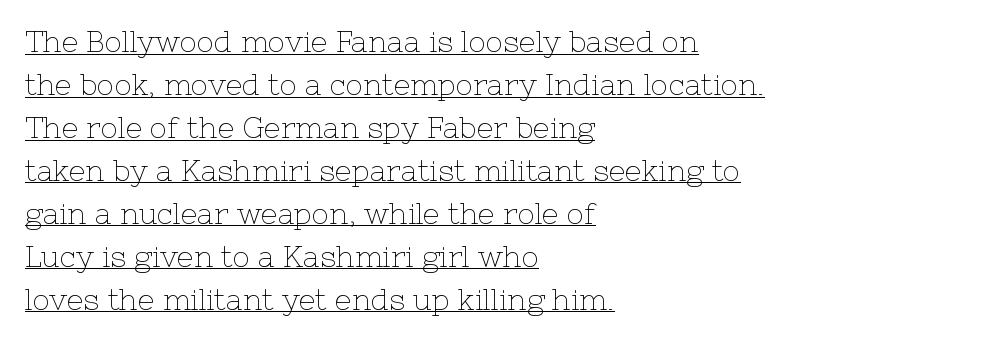
The image shows 29 px thin serif type, upright; set left-aligned, normal line spacing (1.48x), normal letter spacing, underlined; low stroke contrast and a medium x-height.
